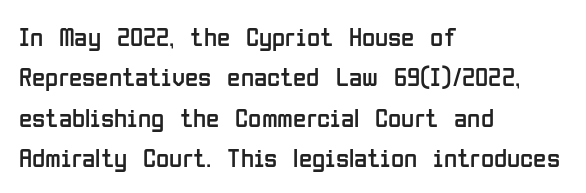
The passage shown stacks its lines at a standard gap. Students, note that the glyphs here touch the page at normal intervals. This reads as an unemphasized weight, regular at the heaviest. Typeset ragged right — the left edge is the straight one. No italicization has been applied; the sample stays upright.
